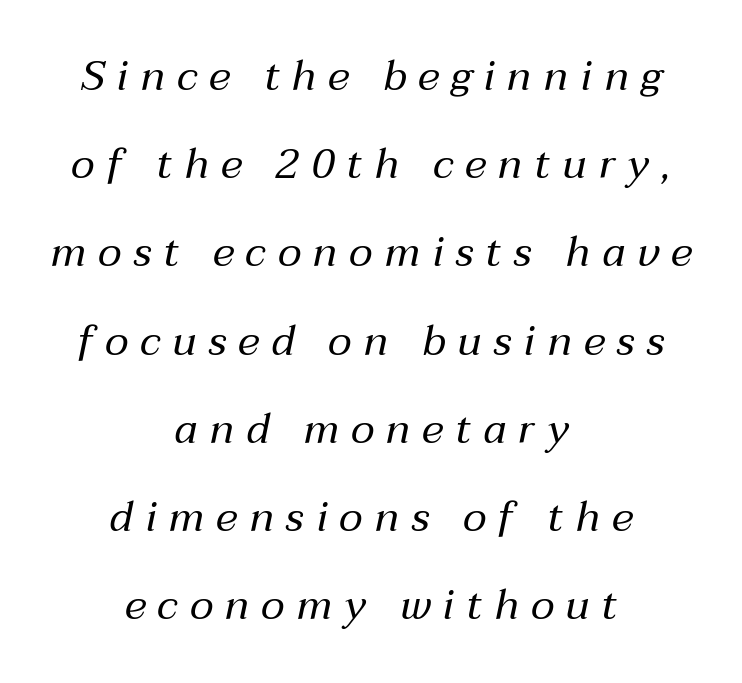
You could only call the tracking loose — the letters float apart. This sample has the flowing, uneven cadence of proportional lettering. Vertical spacing — loose. The typeface has the unassuming heft of standard copy or less. Tall strokes in this sample are angled rather than plumb.
